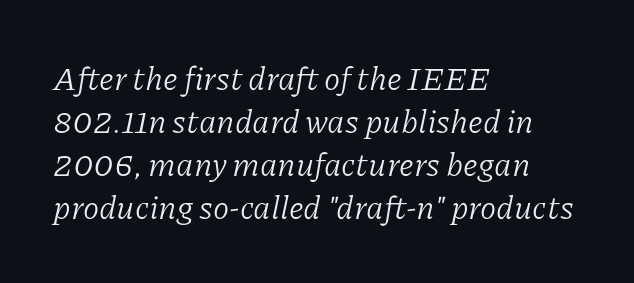
Think of a printed novel: that variable character pitch is what you see here. The font's italic variant was chosen for this text. Decoration check: the copy has no underline. The passage shown is not bold in any degree. The vertical gap from one line to the next is medium. The letters sit at their default tracking, neither squeezed nor spread.
